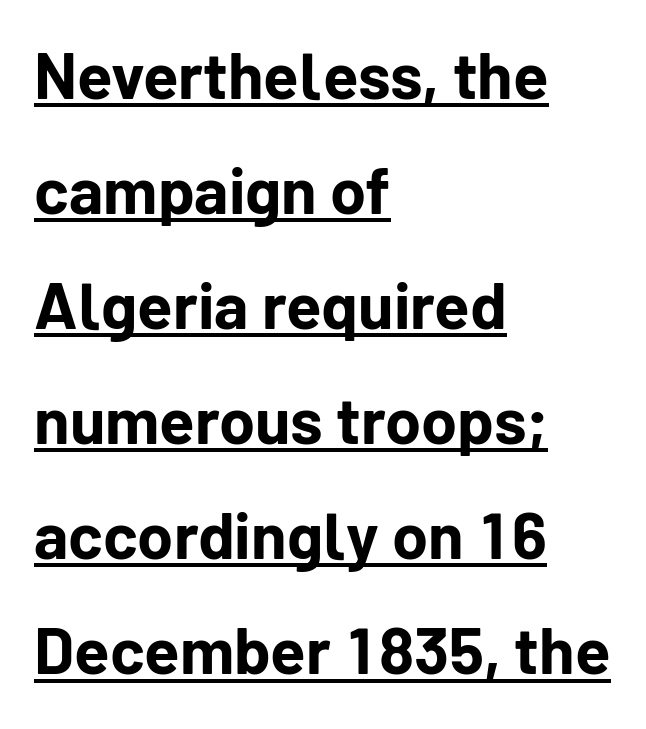
Chunky letters — that's bold for sure. These lines are composed in type without serifs. Each letter keeps its own natural width here, so spacing adapts to shape. This sample is left-justified, so line endings fall wherever the words run out.
